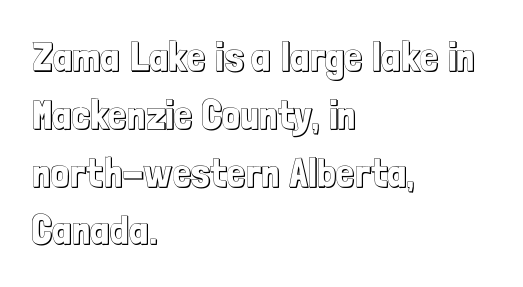
Q: Is the text italic (slanted)? A: No, it is upright.
Q: Is the text underlined? A: No.
Q: How is the paragraph aligned? A: Left-aligned.
Q: Is the spacing between letters normal or unusually wide? A: Normal.
Q: Is the spacing between lines tight, normal or loose? A: Normal.
Q: Width (condensed, normal, or wide)? A: Condensed.
Q: x-height? A: Medium.
Q: Monospaced? A: No.
